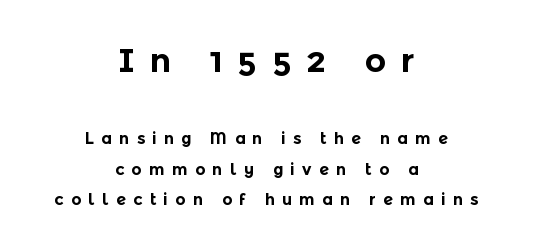
This sample uses expanded letter spacing, leaving extra air between glyphs. The earlier block is typeset at a bigger size than the later block. Only glyphs here, with clear space below each row. When letters stand straight like this, we call the style roman or upright. Each letter's strokes conclude bluntly, with no projecting serifs. Its strokes are broad and dark, the hallmark of bold type.
